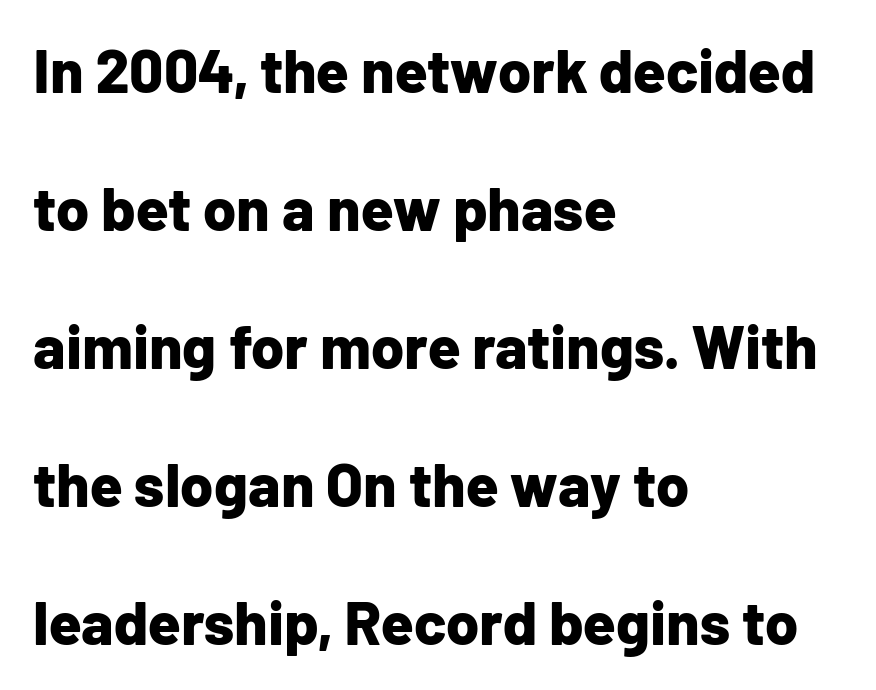
{"serif": "no", "italic": "no", "bold": "yes", "weight": "bold", "width": "normal", "stroke_contrast": "low", "x_height": "medium", "monospaced": "no", "underline": "no", "align": "left", "line_spacing": "loose", "line_spacing_ratio": 2.3, "letter_spacing": "normal", "letter_spacing_em": 0.0, "glyph_px": 60}
